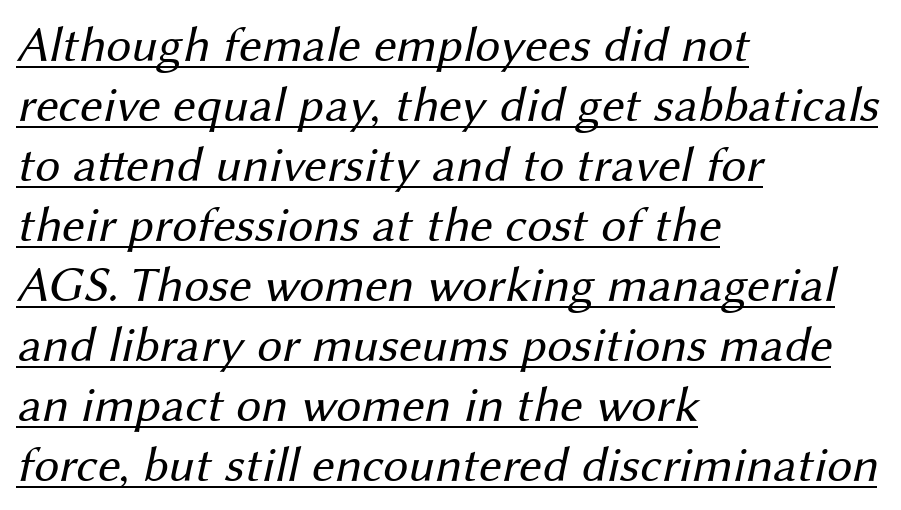
{"serif": "no", "bold": "no", "weight": "regular", "width": "normal", "stroke_contrast": "medium", "x_height": "medium", "monospaced": "no", "underline": "yes", "align": "left", "line_spacing_ratio": 1.2, "letter_spacing": "normal", "letter_spacing_em": 0.0, "glyph_px": 50}
